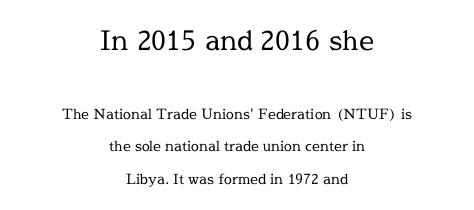
The image shows 27 px text type, upright; set centered, loose line spacing (2.29x), normal letter spacing, not underlined; the first (top) block is 1.93x larger.
